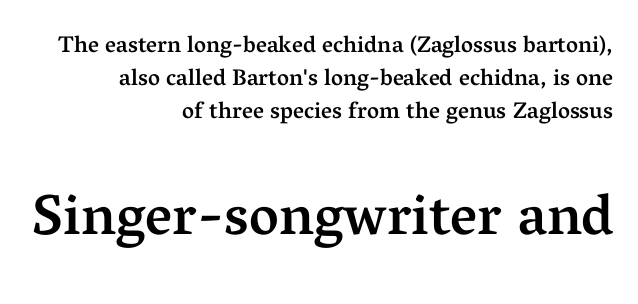
{"serif": "yes", "italic": "no", "bold": "semi", "weight": "semibold", "width": "normal", "stroke_contrast": "medium", "x_height": "medium", "monospaced": "no", "underline": "no", "align": "right", "line_spacing": "normal", "line_spacing_ratio": 1.43, "letter_spacing": "normal", "letter_spacing_em": 0.0, "larger_block": "second", "size_ratio": 2.48, "glyph_px": 57}
